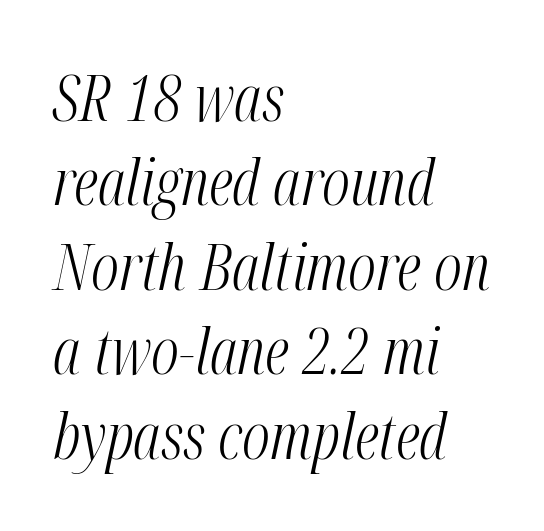
{"italic": "yes", "lean": "right", "slant_degrees": 12, "bold": "no", "weight": "light", "width": "condensed", "stroke_contrast": "medium", "x_height": "medium", "monospaced": "no", "underline": "no", "align": "left", "line_spacing": "normal", "line_spacing_ratio": 1.34, "letter_spacing": "normal", "letter_spacing_em": 0.0, "glyph_px": 63}
